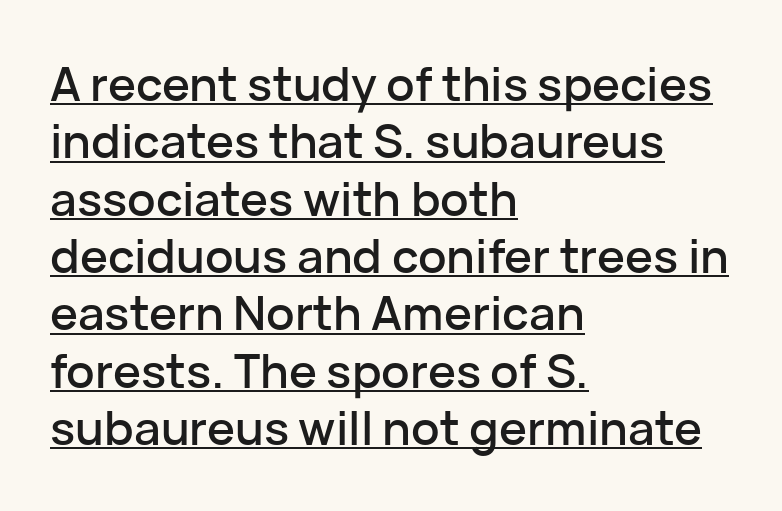
A sans-serif font was chosen for this passage. Students, observe the line beneath the letters — that is underlining. Nope, not italic — everything's standing straight. Here the designer chose a conventional face with non-uniform glyph widths. Where is the straight margin? On the left.
